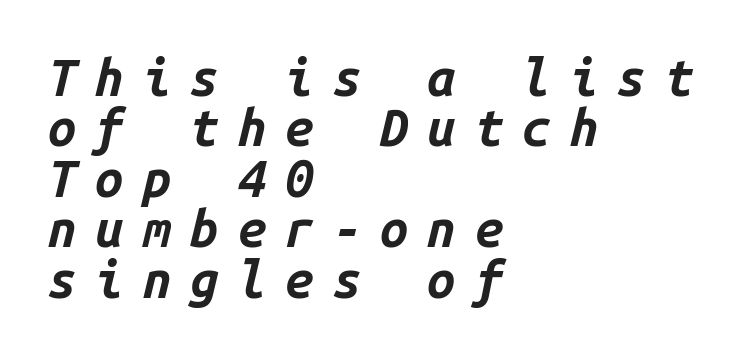
Q: Is the text bold? A: Yes.
Q: Is the text italic (slanted)? A: Yes, it leans right by about 14 degrees.
Q: Is the text underlined? A: No.
Q: How is the paragraph aligned? A: Left-aligned.
Q: Is the spacing between letters normal or unusually wide? A: Unusually wide.
Q: Is the spacing between lines tight, normal or loose? A: Tight.
Q: Width (condensed, normal, or wide)? A: Normal.
Q: Stroke contrast? A: Low.
Q: x-height? A: Medium.
Q: Monospaced? A: Yes.
